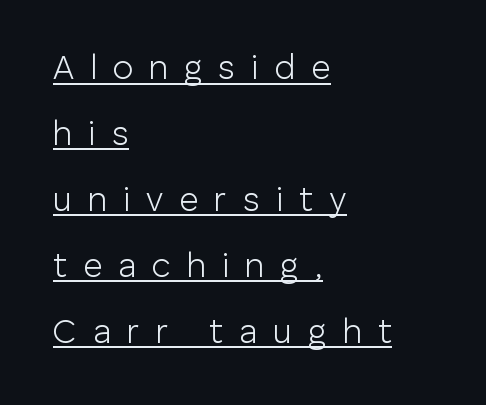
The image shows 34 px light sans-serif type, upright; set left-aligned, loose line spacing (1.94x), unusually wide letter spacing (+0.46 em), underlined; low stroke contrast and a medium x-height.
